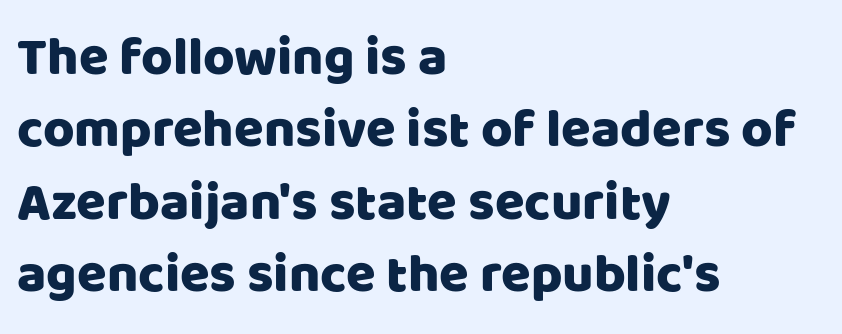
{"serif": "no", "italic": "no", "width": "normal", "stroke_contrast": "low", "x_height": "large", "monospaced": "no", "underline": "no", "align": "left", "line_spacing": "normal", "line_spacing_ratio": 1.34, "letter_spacing": "normal", "letter_spacing_em": 0.0, "glyph_px": 54}
